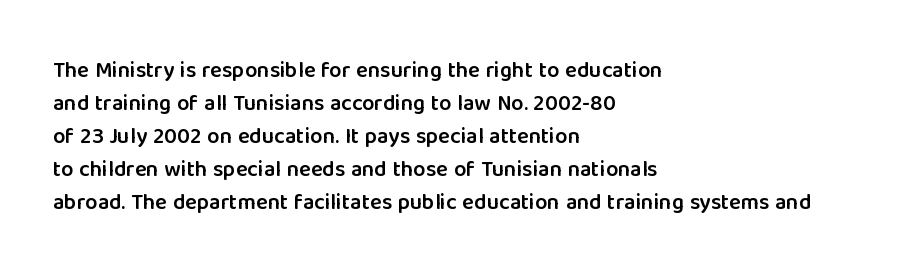
The image shows 22 px text type, upright; set left-aligned, normal line spacing (1.5x), normal letter spacing, not underlined.
